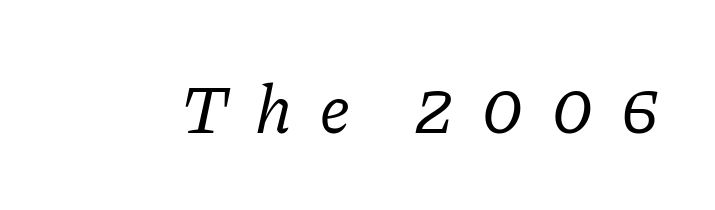
Spacing between characters has been opened up far beyond the box default. Rule under the text: the space is simply empty. Serif or sans? Serif — the stroke terminals have little feet. This is oblique type, the kind used for emphasis or titles.
